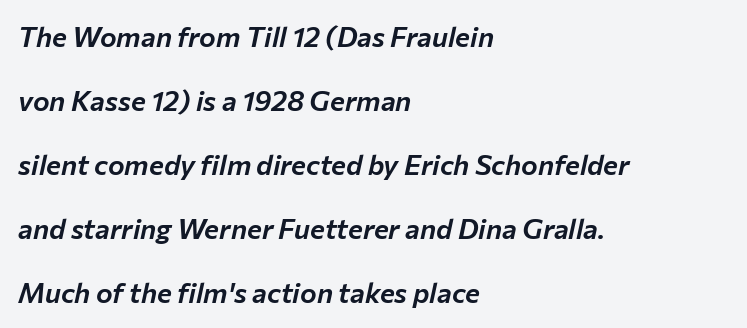
Q: Is the text italic (slanted)? A: Yes, it leans right by about 12 degrees.
Q: Is the text underlined? A: No.
Q: How is the paragraph aligned? A: Left-aligned.
Q: Is the spacing between letters normal or unusually wide? A: Normal.
Q: Is the spacing between lines tight, normal or loose? A: Loose.
Q: Width (condensed, normal, or wide)? A: Normal.
Q: Stroke contrast? A: Low.
Q: x-height? A: Medium.
Q: Monospaced? A: No.
